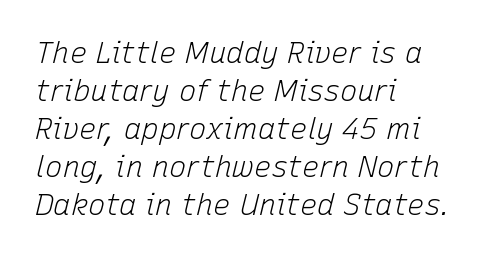
Q: Is the text bold? A: No.
Q: Is the text italic (slanted)? A: Yes, it leans right by about 15 degrees.
Q: Is the text underlined? A: No.
Q: How is the paragraph aligned? A: Left-aligned.
Q: Is the spacing between letters normal or unusually wide? A: Normal.
Q: Is the spacing between lines tight, normal or loose? A: Normal.
Q: Width (condensed, normal, or wide)? A: Normal.
Q: Stroke contrast? A: Low.
Q: x-height? A: Medium.
Q: Monospaced? A: No.
